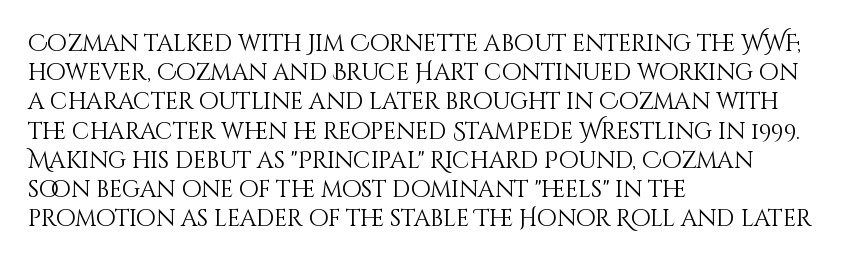
{"italic": "no", "bold": "no", "underline": "no", "align": "left", "line_spacing": "normal", "line_spacing_ratio": 1.27, "letter_spacing": "normal", "letter_spacing_em": 0.0, "glyph_px": 23}
